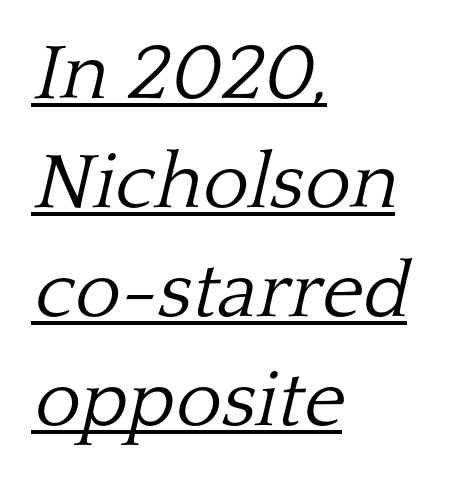
Q: Is the text bold? A: No.
Q: Is the text italic (slanted)? A: Yes, it leans right by about 13 degrees.
Q: Is the typeface a serif or a sans-serif typeface? A: Serif.
Q: Is the text underlined? A: Yes.
Q: How is the paragraph aligned? A: Left-aligned.
Q: Is the spacing between letters normal or unusually wide? A: Normal.
Q: Is the spacing between lines tight, normal or loose? A: Normal.
Q: Width (condensed, normal, or wide)? A: Normal.
Q: Stroke contrast? A: Low.
Q: x-height? A: Medium.
Q: Monospaced? A: No.
